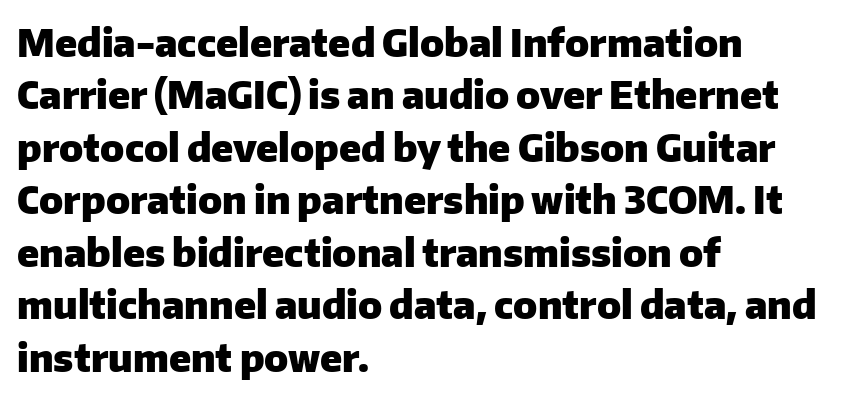
Letterform terminals end flat and unadorned throughout the passage. Here the designer chose a conventional face with non-uniform glyph widths. Casual observation: everything's shoved over to the left. The passage shown stacks its lines at a standard gap.
